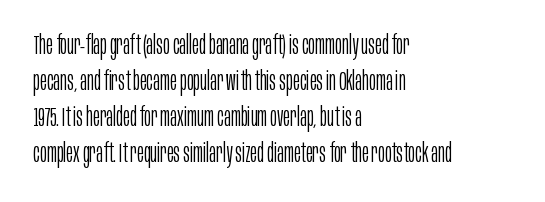
The image shows 26 px text type, upright; set left-aligned, normal line spacing (1.38x), normal letter spacing, not underlined.
